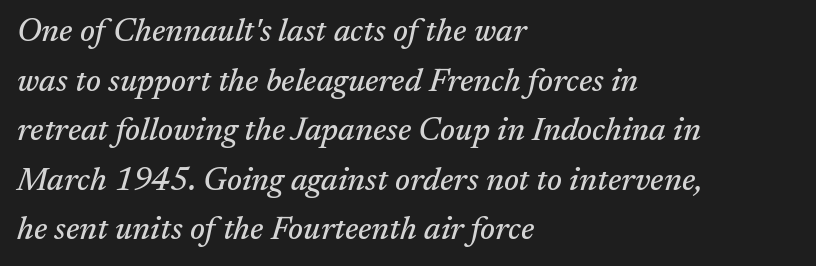
The image shows 32 px serif type, italic (leaning right); set left-aligned, normal line spacing (1.55x), normal letter spacing, not underlined; medium stroke contrast and a medium x-height.
